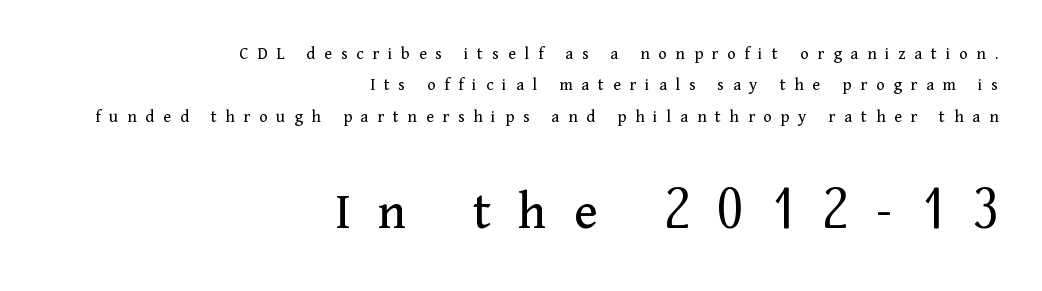
{"serif": "yes", "italic": "no", "bold": "no", "weight": "regular", "width": "normal", "stroke_contrast": "medium", "x_height": "medium", "monospaced": "no", "underline": "no", "align": "right", "line_spacing_ratio": 1.75, "letter_spacing": "wide", "letter_spacing_em": 0.49, "larger_block": "second", "size_ratio": 3.06, "glyph_px": 55}
